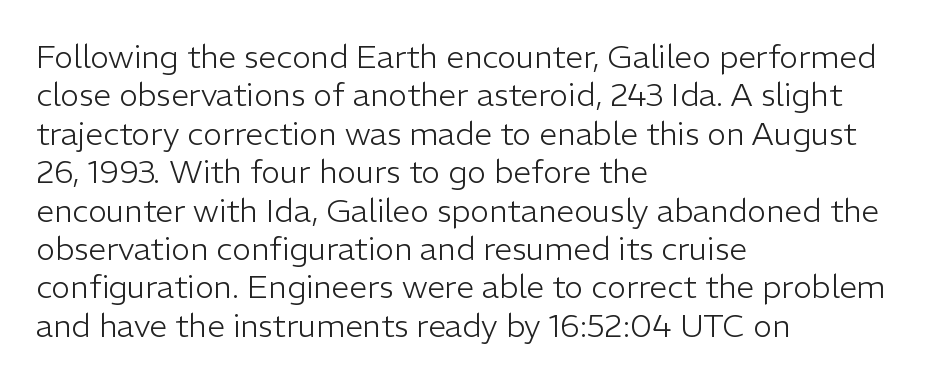
Proportional: the letters do not fall into vertical columns. The face used here is a sans, in the tradition of grotesques and geometrics. The letters stand straight up with perfectly vertical stems. No extra tracking has been applied to these lines. Nobody drew a line under any word here. This rendering uses left alignment, leaving the right contour irregular.
